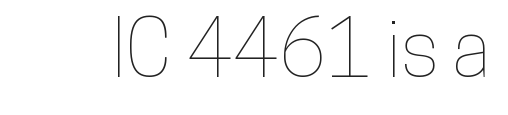
Q: Is the text italic (slanted)? A: No, it is upright.
Q: Is the text underlined? A: No.
Q: Is the spacing between letters normal or unusually wide? A: Normal.
Q: Width (condensed, normal, or wide)? A: Condensed.
Q: Stroke contrast? A: Low.
Q: x-height? A: Medium.
Q: Monospaced? A: No.
